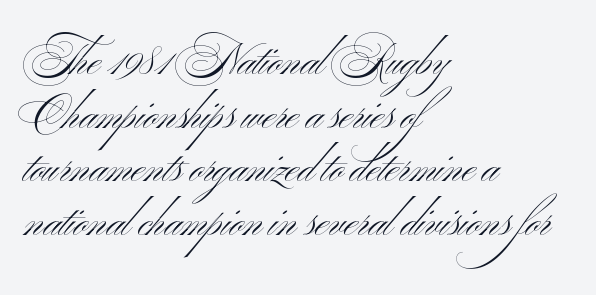
The image shows 43 px light, wide sans-serif type; set left-aligned, normal line spacing (1.25x), normal letter spacing, not underlined; medium stroke contrast and a small x-height.
